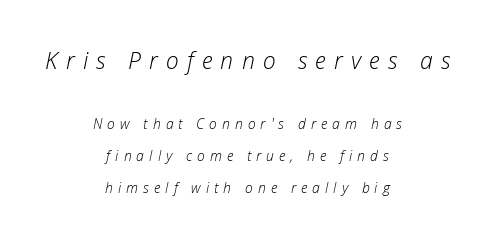
Quick note: interline space is abundant. The more generous point size was reserved for the upper chunk. Check the space under the baseline: it is left empty. The lines are quadded center. No chunkiness to these letters — they're not bold.
